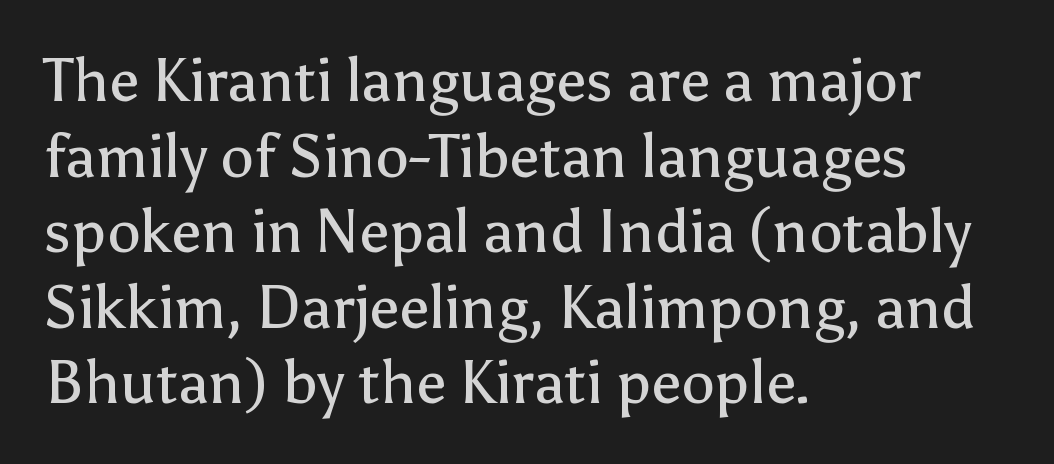
Q: Is the text bold? A: No.
Q: Is the text italic (slanted)? A: No, it is upright.
Q: Is the typeface a serif or a sans-serif typeface? A: Sans-serif.
Q: Is the text underlined? A: No.
Q: How is the paragraph aligned? A: Left-aligned.
Q: Is the spacing between letters normal or unusually wide? A: Normal.
Q: Is the spacing between lines tight, normal or loose? A: Normal.
Q: Width (condensed, normal, or wide)? A: Normal.
Q: Stroke contrast? A: Low.
Q: x-height? A: Medium.
Q: Monospaced? A: No.
